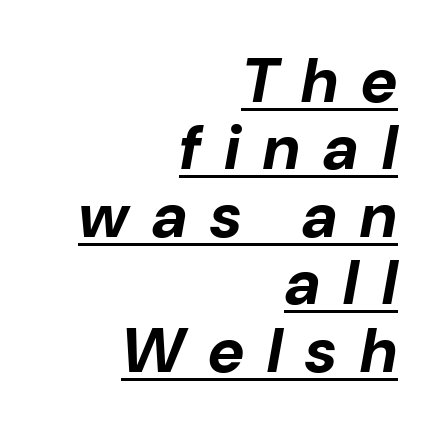
{"italic": "yes", "lean": "right", "slant_degrees": 10, "bold": "yes", "weight": "bold", "width": "normal", "stroke_contrast": "low", "x_height": "medium", "monospaced": "no", "underline": "yes", "align": "right", "line_spacing": "tight", "line_spacing_ratio": 1.07, "letter_spacing": "wide", "letter_spacing_em": 0.37, "glyph_px": 63}
